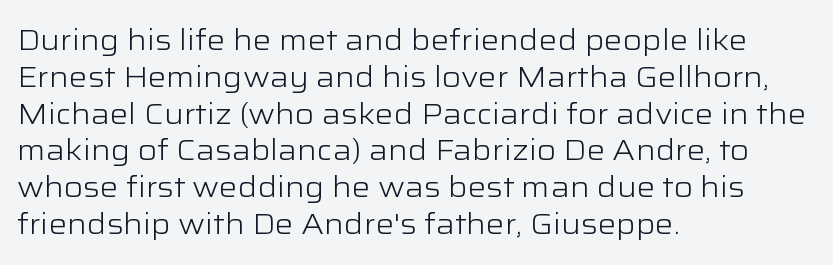
The image shows 29 px light, wide sans-serif type, upright; set left-aligned, normal line spacing (1.27x), normal letter spacing, not underlined; low stroke contrast and a medium x-height.
